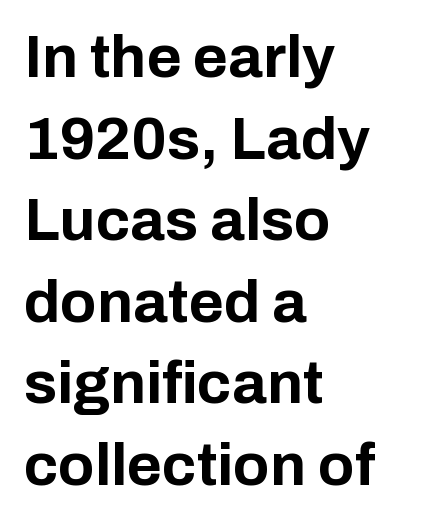
Plain, unruled lines of type. A sans-serif font was chosen for this passage. Layout note: lines flush left. Character widths vary here, with narrow letters taking less room than wide ones.
